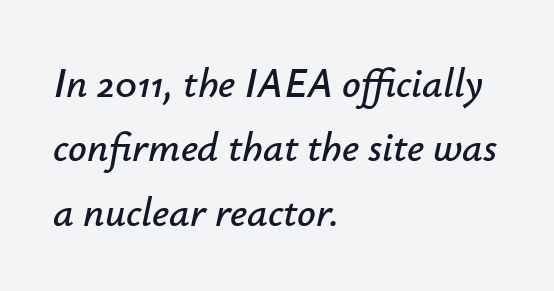
{"italic": "yes", "lean": "right", "slant_degrees": 12, "width": "normal", "stroke_contrast": "low", "x_height": "small", "monospaced": "no", "underline": "no", "align": "left", "line_spacing": "normal", "line_spacing_ratio": 1.57, "letter_spacing": "normal", "letter_spacing_em": 0.0, "glyph_px": 41}
